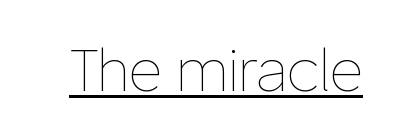
The passage shown is typed in a proportional face where columns would drift. Students, observe the line beneath the letters — that is underlining. A typesetter would mark this as roman, not italic. The passage shown has conventional tracking throughout.
